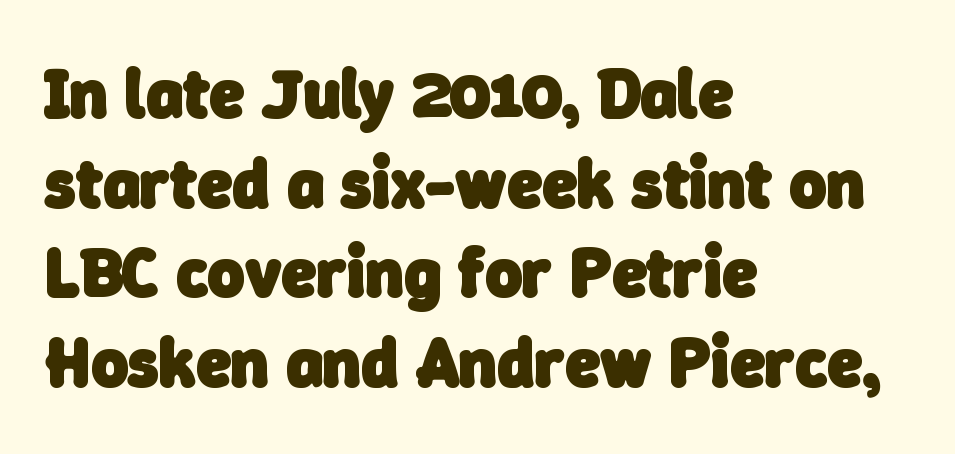
Caption: standard tracking, unaltered. The rendering shows plain stroke endings on the letterforms — a sans-serif design. Think of a printed novel: that variable character pitch is what you see here. Caption: bold face, heavy strokes. Every row of glyphs begins at an identical x-position on the left. A typesetter would call this leading conventional body-copy spacing.
